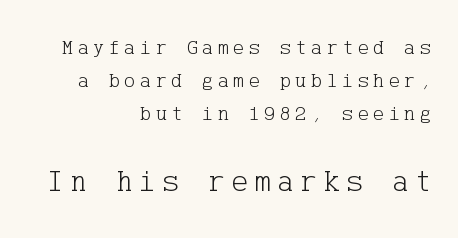
In terms of letterspacing, this is a distinctly airy, spread setting. If you squint, the bottom block still reads clearly — it's the larger of the two. Small tapered or slab feet sit at the stroke ends, so this counts as serif. This block has exactly the height ordinary leading produces. Posture: straight, roman, zero tilt.
